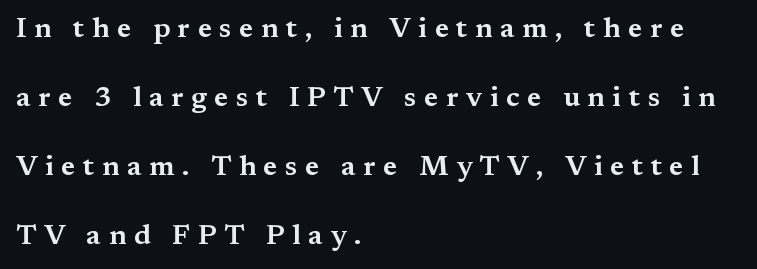
The image shows 28 px wide serif type, upright; set left-aligned, loose line spacing (2.47x), unusually wide letter spacing (+0.27 em), not underlined; medium stroke contrast and a medium x-height.
